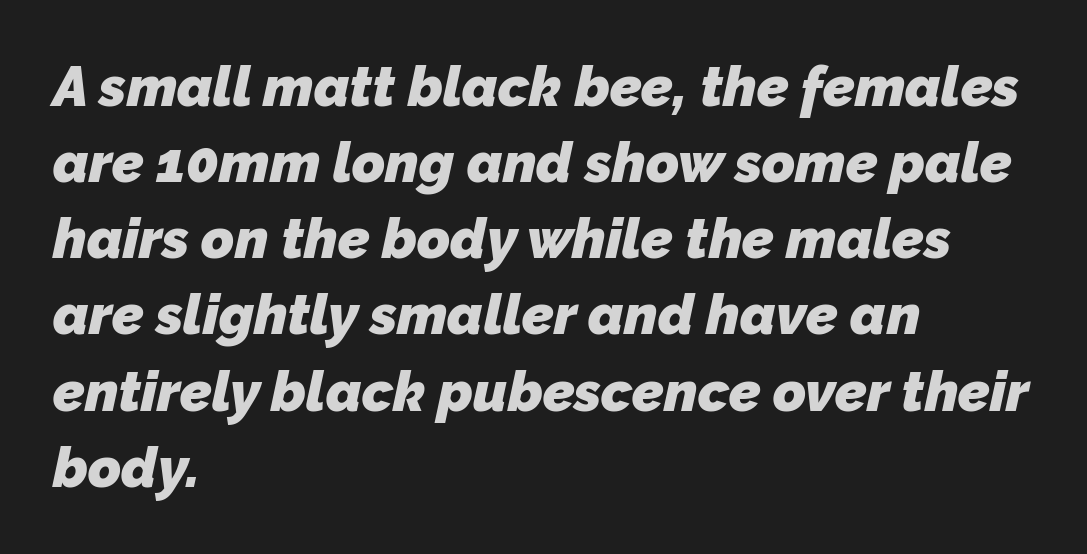
Q: Is the text bold? A: Yes.
Q: Is the typeface a serif or a sans-serif typeface? A: Sans-serif.
Q: Is the text underlined? A: No.
Q: How is the paragraph aligned? A: Left-aligned.
Q: Is the spacing between letters normal or unusually wide? A: Normal.
Q: Is the spacing between lines tight, normal or loose? A: Normal.
Q: Width (condensed, normal, or wide)? A: Normal.
Q: Stroke contrast? A: Low.
Q: x-height? A: Medium.
Q: Monospaced? A: No.
